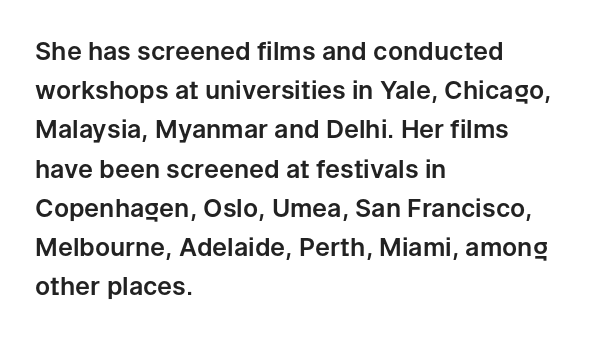
The foot of each line stays bare and open. Upright lettering throughout. Characters follow at the spacing the type designer built in. Line spacing here is normal.
